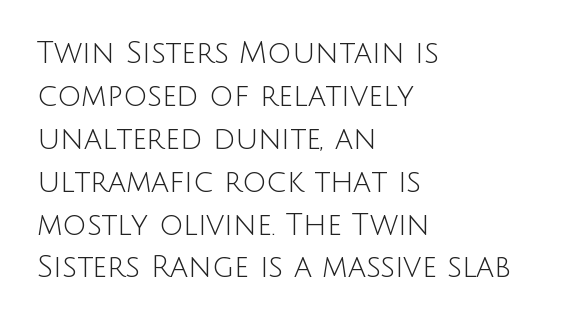
{"serif": "no", "italic": "no", "bold": "no", "weight": "light", "width": "normal", "stroke_contrast": "low", "x_height": "large", "monospaced": "no", "underline": "no", "align": "left", "line_spacing": "normal", "line_spacing_ratio": 1.43, "letter_spacing": "normal", "letter_spacing_em": 0.0, "glyph_px": 30}
